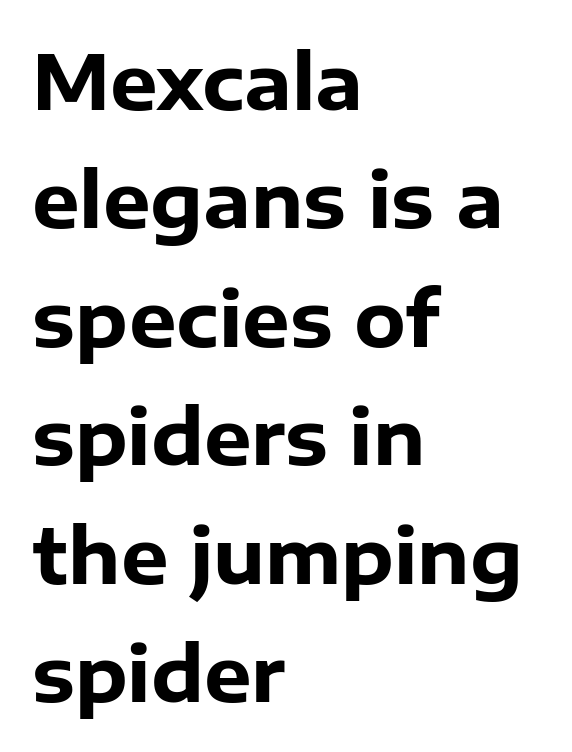
This sample keeps an unexceptional amount of space between lines. Characters remain perfectly vertical along every line. The typesetting leans heavy: a genuine bold. Decoration check: the copy has no underline. The face used here is rendered with its standard letterfit.
